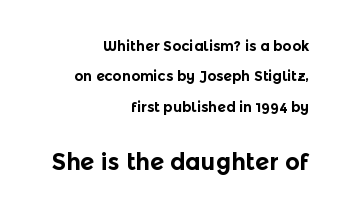
The image shows 23 px bold type, upright; set right-aligned, loose line spacing (2.17x), normal letter spacing, not underlined; the second (bottom) block is 1.64x larger.
